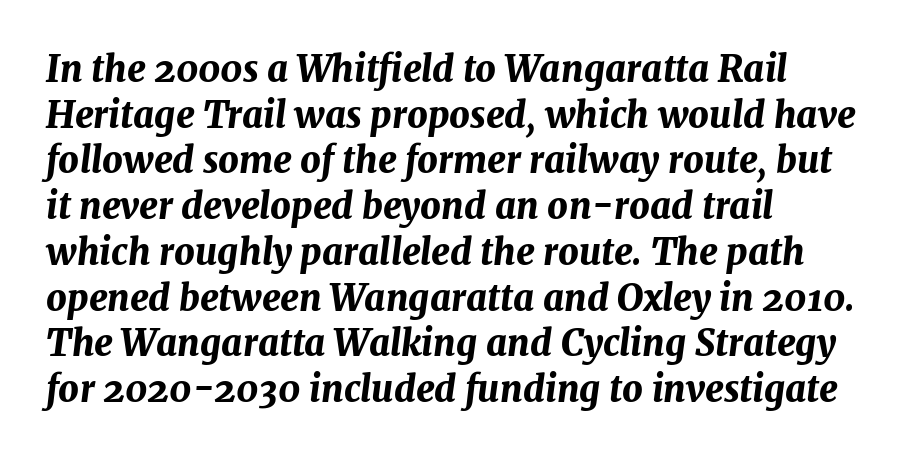
Q: Is the text bold? A: Yes.
Q: Is the text italic (slanted)? A: Yes, it leans right by about 7 degrees.
Q: Is the text underlined? A: No.
Q: How is the paragraph aligned? A: Left-aligned.
Q: Is the spacing between letters normal or unusually wide? A: Normal.
Q: Is the spacing between lines tight, normal or loose? A: Normal.
Q: Width (condensed, normal, or wide)? A: Normal.
Q: Stroke contrast? A: Medium.
Q: x-height? A: Medium.
Q: Monospaced? A: No.
